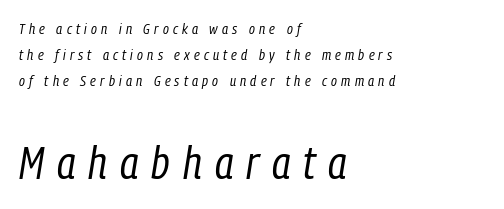
Q: Is the text bold? A: No.
Q: Is the text italic (slanted)? A: Yes, it leans right by about 9 degrees.
Q: Is the text underlined? A: No.
Q: How is the paragraph aligned? A: Left-aligned.
Q: Is the spacing between letters normal or unusually wide? A: Unusually wide.
Q: Which block of text is set in a larger size, the first (top) or the second (bottom)? A: The second (bottom) one.
Q: Width (condensed, normal, or wide)? A: Condensed.
Q: Stroke contrast? A: Low.
Q: x-height? A: Medium.
Q: Monospaced? A: No.
